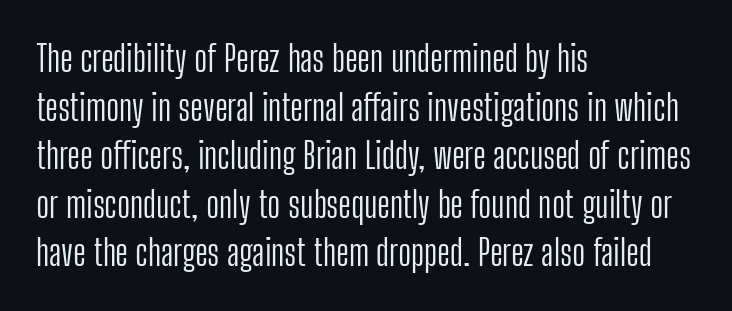
Q: Is the text bold? A: No.
Q: Is the text italic (slanted)? A: No, it is upright.
Q: Is the typeface a serif or a sans-serif typeface? A: Sans-serif.
Q: Is the text underlined? A: No.
Q: How is the paragraph aligned? A: Left-aligned.
Q: Is the spacing between letters normal or unusually wide? A: Normal.
Q: Is the spacing between lines tight, normal or loose? A: Normal.
Q: Width (condensed, normal, or wide)? A: Condensed.
Q: Stroke contrast? A: Low.
Q: x-height? A: Medium.
Q: Monospaced? A: No.
